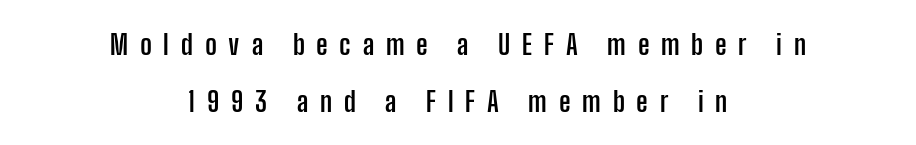
In CSS terms this would be text-align: center. Notice the wide empty band between every row — that's loose leading. The face used here is a sans, in the tradition of grotesques and geometrics. Every stem runs plumb, perpendicular to the baseline. Here the glyphs are tracked loosely, breaking word shapes into spaced letters.
